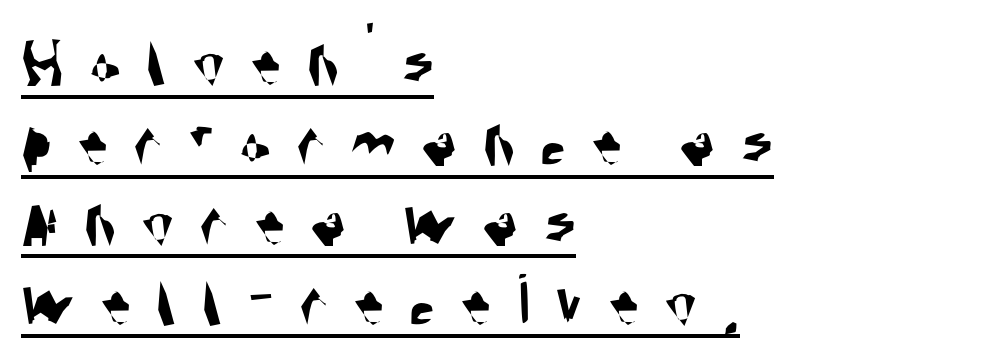
{"serif": "no", "width": "condensed", "stroke_contrast": "medium", "x_height": "large", "monospaced": "no", "underline": "yes", "align": "left", "line_spacing": "tight", "line_spacing_ratio": 1.08, "letter_spacing": "wide", "letter_spacing_em": 0.34, "glyph_px": 74}
